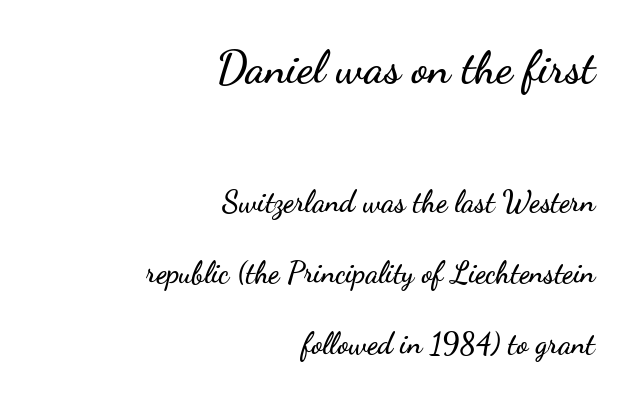
Q: Is the text italic (slanted)? A: Yes.
Q: Is the typeface a serif or a sans-serif typeface? A: Sans-serif.
Q: Is the text underlined? A: No.
Q: How is the paragraph aligned? A: Right-aligned.
Q: Is the spacing between letters normal or unusually wide? A: Normal.
Q: Is the spacing between lines tight, normal or loose? A: Loose.
Q: Which block of text is set in a larger size, the first (top) or the second (bottom)? A: The first (top) one.
Q: Width (condensed, normal, or wide)? A: Wide.
Q: Stroke contrast? A: Low.
Q: x-height? A: Small.
Q: Monospaced? A: No.
